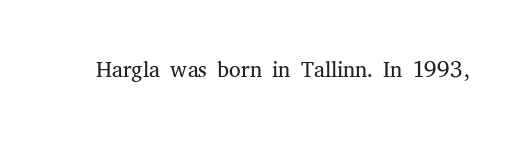
{"serif": "yes", "italic": "no", "bold": "no", "weight": "light", "width": "normal", "stroke_contrast": "medium", "x_height": "medium", "monospaced": "no", "underline": "no", "letter_spacing": "normal", "letter_spacing_em": 0.0, "glyph_px": 33}
